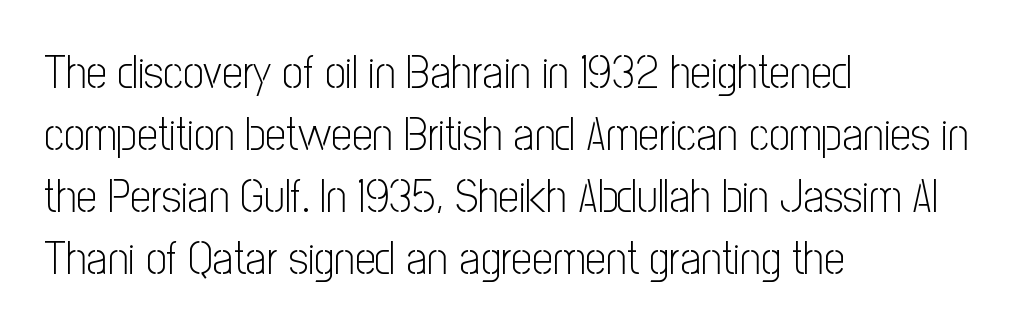
Q: Is the text bold? A: No.
Q: Is the text italic (slanted)? A: No, it is upright.
Q: Is the typeface a serif or a sans-serif typeface? A: Sans-serif.
Q: Is the text underlined? A: No.
Q: How is the paragraph aligned? A: Left-aligned.
Q: Is the spacing between letters normal or unusually wide? A: Normal.
Q: Is the spacing between lines tight, normal or loose? A: Normal.
Q: Width (condensed, normal, or wide)? A: Condensed.
Q: Stroke contrast? A: Low.
Q: x-height? A: Medium.
Q: Monospaced? A: No.
